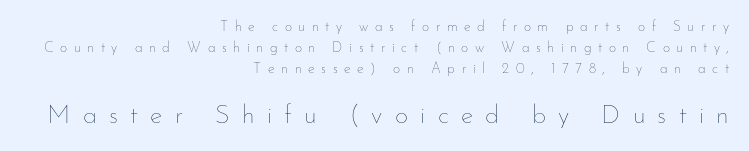
Q: Is the text bold? A: No.
Q: Is the text italic (slanted)? A: No, it is upright.
Q: Is the text underlined? A: No.
Q: How is the paragraph aligned? A: Right-aligned.
Q: Is the spacing between letters normal or unusually wide? A: Unusually wide.
Q: Is the spacing between lines tight, normal or loose? A: Normal.
Q: Which block of text is set in a larger size, the first (top) or the second (bottom)? A: The second (bottom) one.
